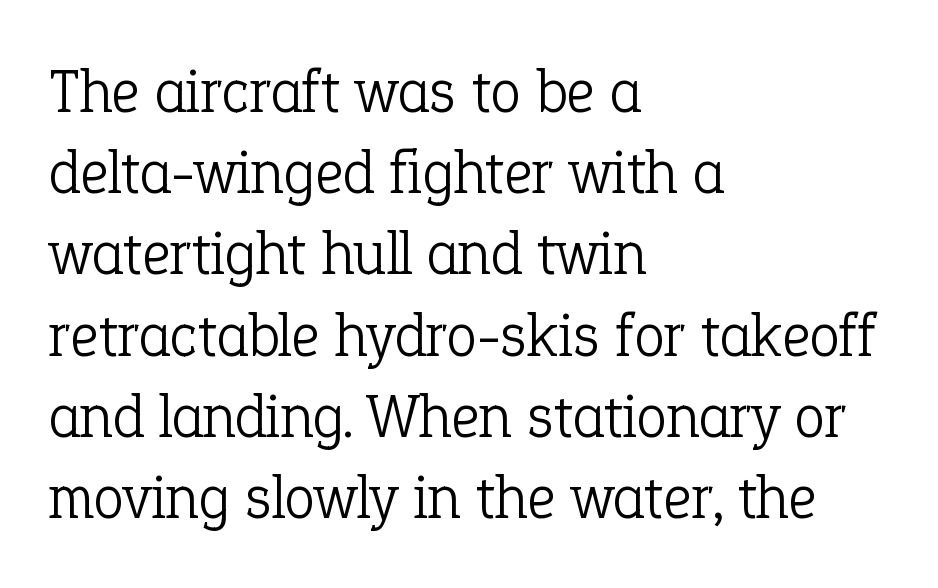
The image shows 62 px light serif type, upright; set left-aligned, normal line spacing (1.31x), normal letter spacing, not underlined; low stroke contrast and a medium x-height.
